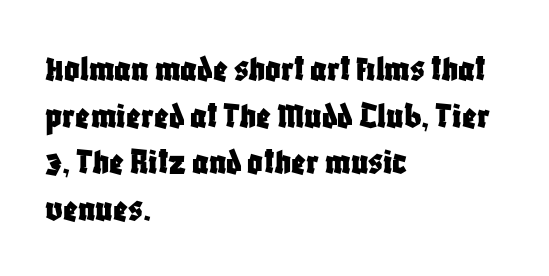
You can tell from the bare stems that sans-serif type was used. Each letter keeps its own natural width here, so spacing adapts to shape. Typeset ragged right — the left edge is the straight one. The letters sit at their default tracking, neither squeezed nor spread. The specimen reads as upright at a glance.
